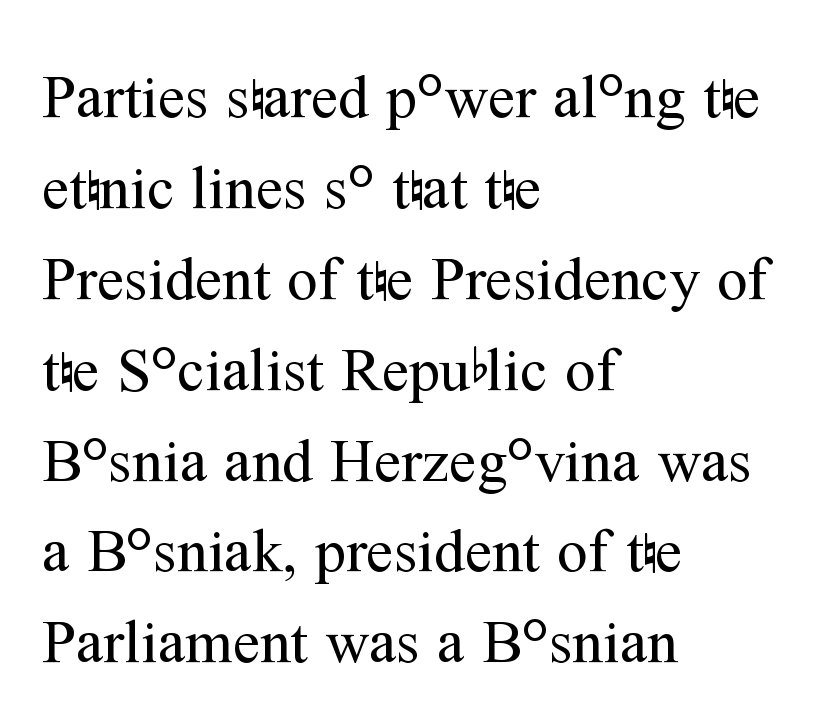
Q: Is the text bold? A: No.
Q: Is the text italic (slanted)? A: No, it is upright.
Q: Is the typeface a serif or a sans-serif typeface? A: Serif.
Q: Is the text underlined? A: No.
Q: How is the paragraph aligned? A: Left-aligned.
Q: Is the spacing between letters normal or unusually wide? A: Normal.
Q: Is the spacing between lines tight, normal or loose? A: Normal.
Q: Width (condensed, normal, or wide)? A: Normal.
Q: Stroke contrast? A: Medium.
Q: x-height? A: Medium.
Q: Monospaced? A: No.
